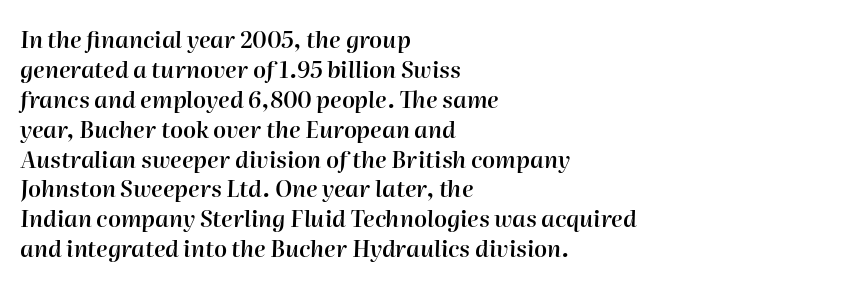
Line spacing here is normal. What stands out about the letter spacing? Nothing — it is the standard amount. Descenders are the only things crossing below the line. The letters are slanted; this is an italic face. The setting favours the left margin, as ordinary paragraphs usually do.
